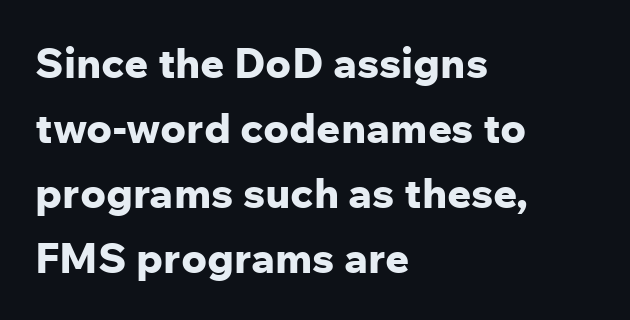
The face used here is proportionally spaced, like ordinary book or web type. In terms of weight, the rendering is a true, heavy bold. This is roman type, the default non-slanted kind. If you measured baseline to baseline, you'd find a middling distance.
